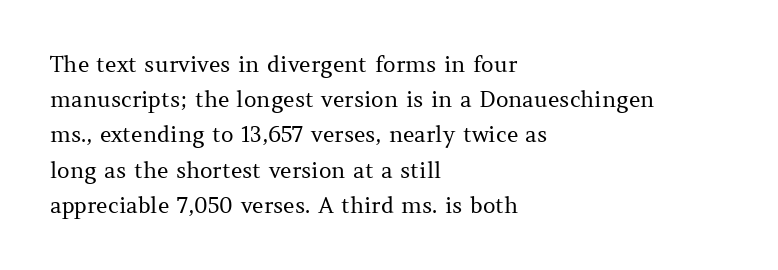
{"italic": "no", "bold": "no", "underline": "no", "align": "left", "line_spacing": "normal", "line_spacing_ratio": 1.6, "letter_spacing": "normal", "letter_spacing_em": 0.0, "glyph_px": 22}
